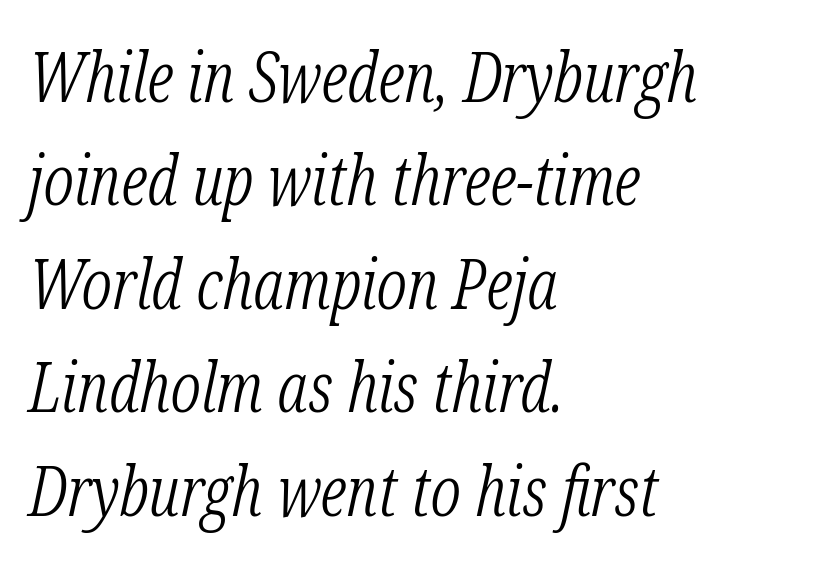
Every row of glyphs begins at an identical x-position on the left. Here the designer chose a conventional face with non-uniform glyph widths. Check where the strokes stop: tiny serifs finish them off. Heaviness? Minimal to ordinary, like unemphasized prose. Just letters on the line, the space beneath them empty.
